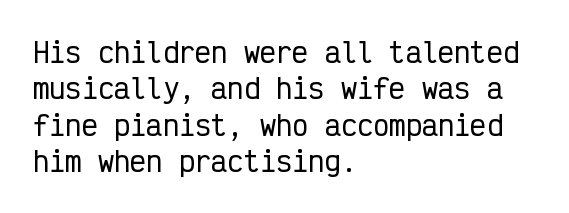
The image shows 27 px text type, upright; set left-aligned, normal line spacing (1.35x), normal letter spacing, not underlined.
